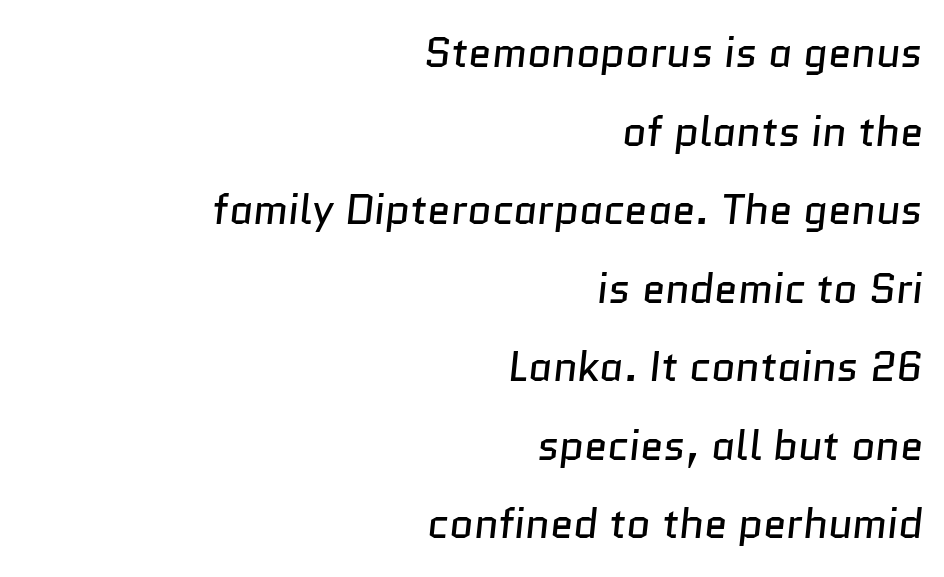
Descenders are the only things crossing below the line. These lines are set flush right with a ragged left edge. Stems and bowls with no extra thickness — not bold. There is no visible air inserted between adjacent glyphs. Here the designer chose a conventional face with non-uniform glyph widths. Examine the stroke ends and you'll find no serifs.
